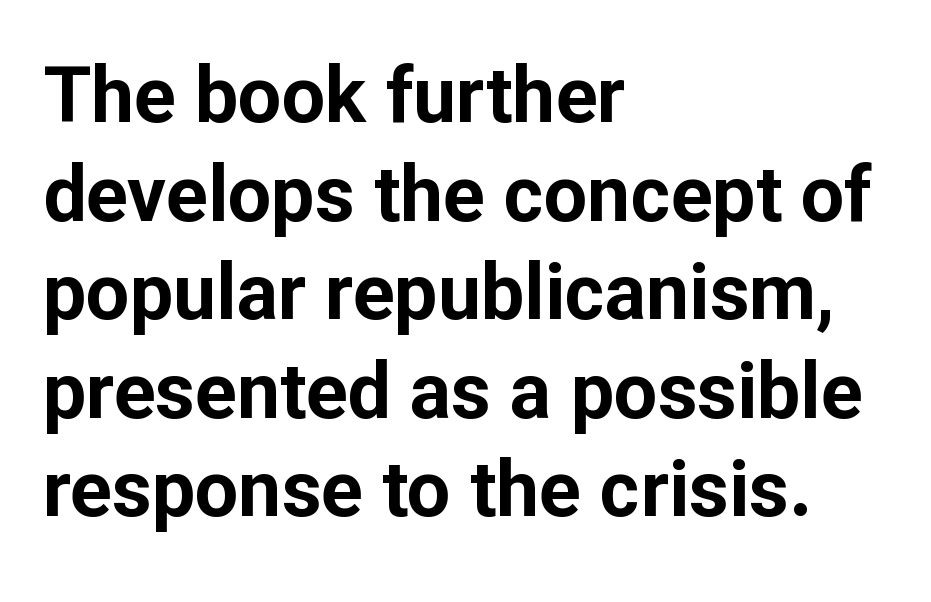
The text was rendered using a sans face with plain stroke endings. The zone under the glyphs is completely vacant. Heavy-handed strokes throughout: this text is bold. Horizontal bands of white between lines are of average thickness.
